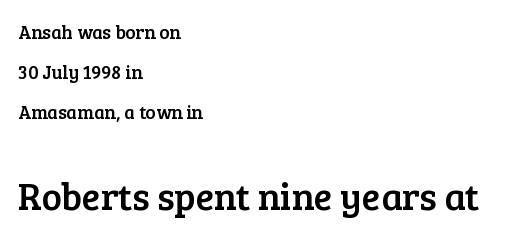
{"serif": "yes", "italic": "no", "width": "normal", "stroke_contrast": "low", "x_height": "medium", "monospaced": "no", "underline": "no", "align": "left", "line_spacing": "loose", "line_spacing_ratio": 2.11, "letter_spacing": "normal", "letter_spacing_em": 0.0, "larger_block": "second", "size_ratio": 2.0, "glyph_px": 38}
